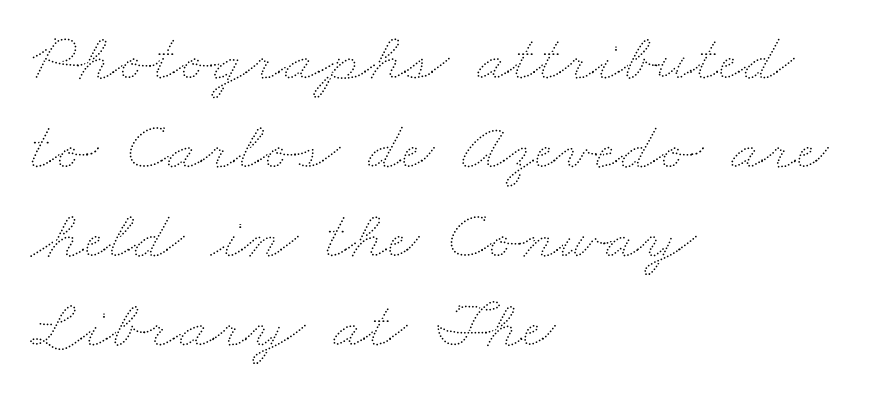
Q: Is the text bold? A: No.
Q: Is the text underlined? A: No.
Q: How is the paragraph aligned? A: Left-aligned.
Q: Is the spacing between letters normal or unusually wide? A: Normal.
Q: Is the spacing between lines tight, normal or loose? A: Normal.
Q: Width (condensed, normal, or wide)? A: Wide.
Q: Stroke contrast? A: Medium.
Q: x-height? A: Small.
Q: Monospaced? A: No.
